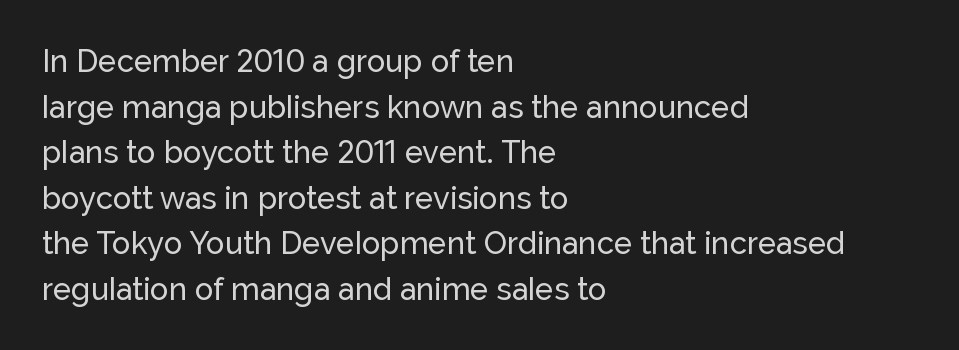
Standard letterfit; no display-style spreading of the glyphs. Looks like regular typesetting: each glyph gets only the width it needs. Bare-footed words on every line. Serifs: no, the terminals of the letterforms are clean. The ragged edge is on the right, which tells us the setting is flush left.
